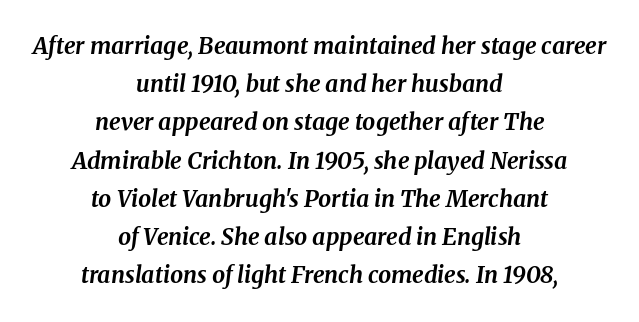
{"italic": "yes", "lean": "right", "slant_degrees": 8, "bold": "yes", "underline": "no", "align": "center", "line_spacing": "normal", "line_spacing_ratio": 1.66, "letter_spacing": "normal", "letter_spacing_em": 0.0, "glyph_px": 23}
